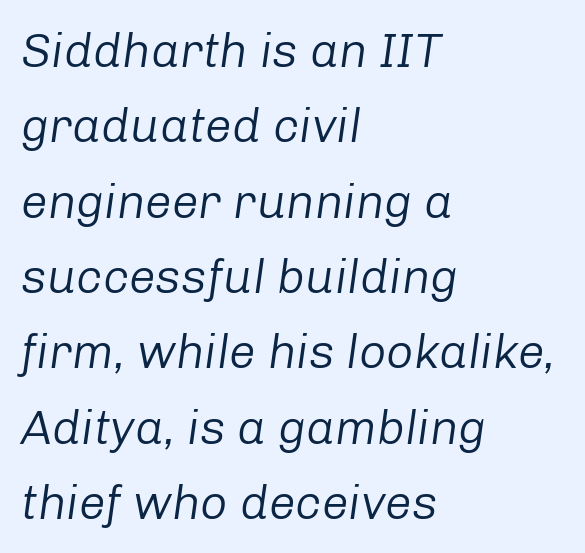
The image shows 48 px regular-weight type, italic (leaning right); set left-aligned, normal line spacing (1.57x), normal letter spacing, not underlined; low stroke contrast and a medium x-height.
